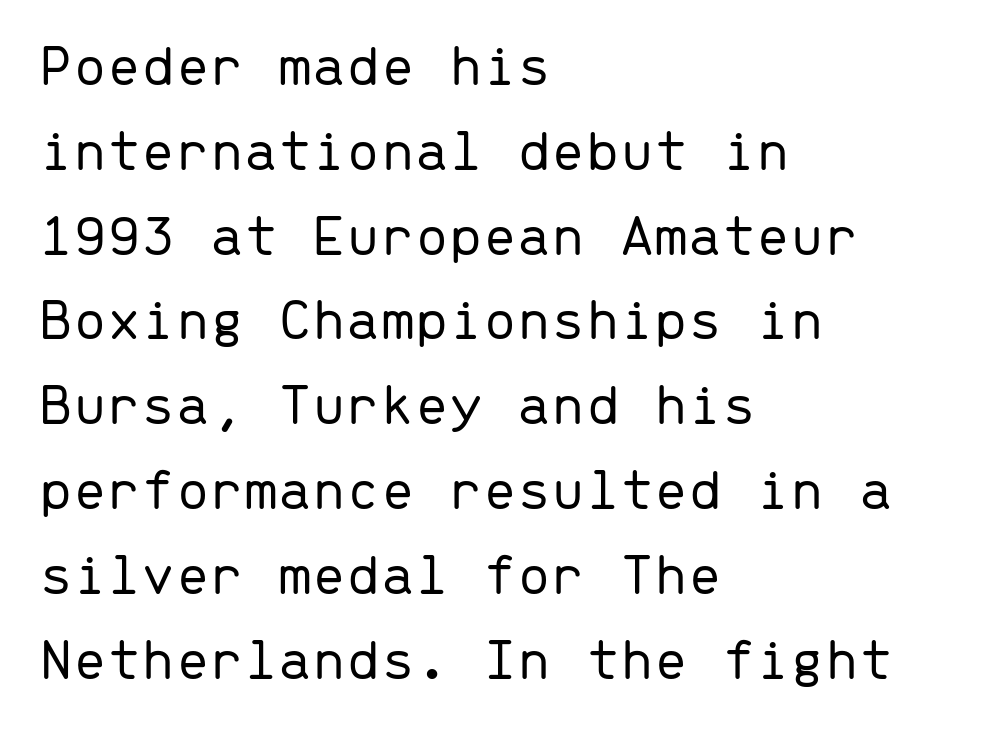
The image shows 61 px light sans-serif type, upright, monospaced; set left-aligned, normal line spacing (1.39x), normal letter spacing, not underlined; low stroke contrast and a medium x-height.
